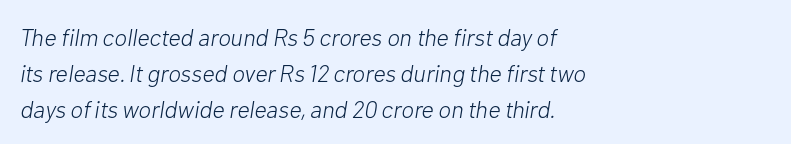
Q: Is the text bold? A: No.
Q: Is the text italic (slanted)? A: Yes, it leans right by about 10 degrees.
Q: Is the text underlined? A: No.
Q: How is the paragraph aligned? A: Left-aligned.
Q: Is the spacing between letters normal or unusually wide? A: Normal.
Q: Is the spacing between lines tight, normal or loose? A: Normal.
